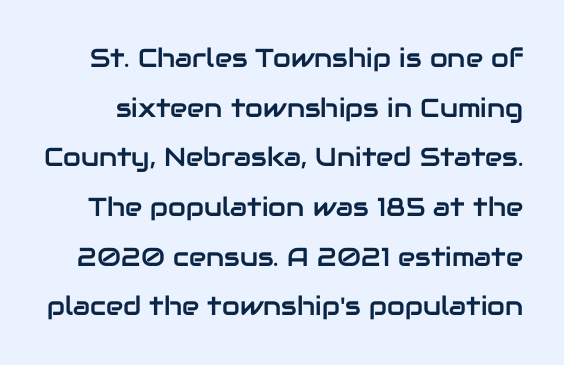
The image shows 26 px text type, upright; set loose line spacing (1.91x), normal letter spacing, not underlined.
